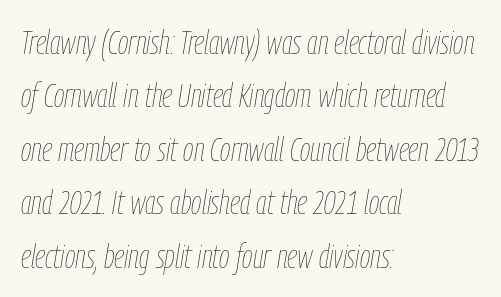
{"italic": "yes", "lean": "right", "slant_degrees": 9, "bold": "no", "weight": "thin", "width": "condensed", "stroke_contrast": "low", "x_height": "medium", "monospaced": "no", "underline": "no", "align": "left", "line_spacing": "normal", "line_spacing_ratio": 1.57, "letter_spacing": "normal", "letter_spacing_em": 0.0, "glyph_px": 34}
